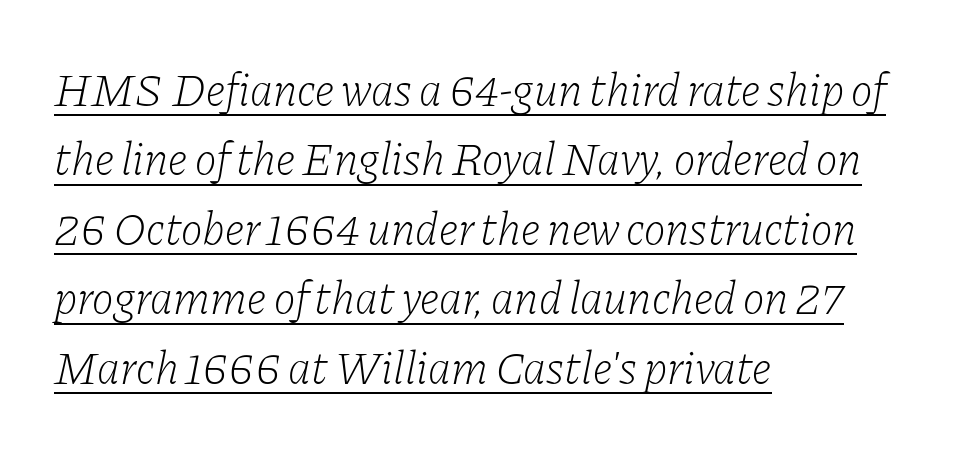
The face used here is proportionally spaced, like ordinary book or web type. The passage is arranged the way most books set body copy — flush left. Examine the stroke ends and you'll spot serifs. Underline: present.
